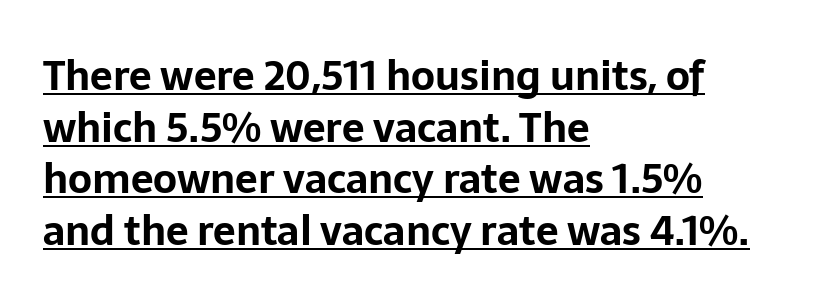
The rendering uses natural spacing where letterforms have individual widths. You can tell from the bare stems that sans-serif type was used. A typesetter would mark this as roman, not italic. Strong, thick strokes mark this as bold type. Students, observe: this is what conventionally led text looks like. The paragraph has a hard left edge and a soft right edge.
